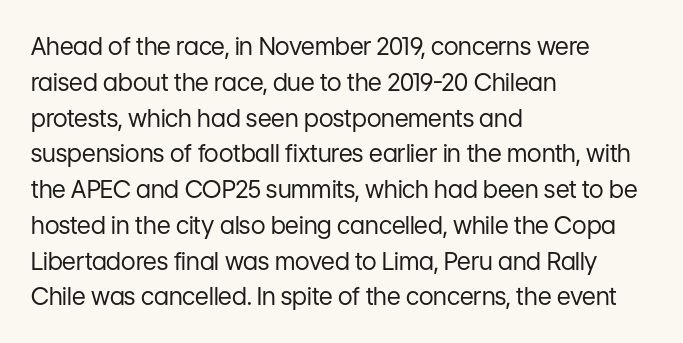
The setting favours the left margin, as ordinary paragraphs usually do. Upright lettering throughout. Letter spacing: default. No chunkiness to these letters — they're not bold.
